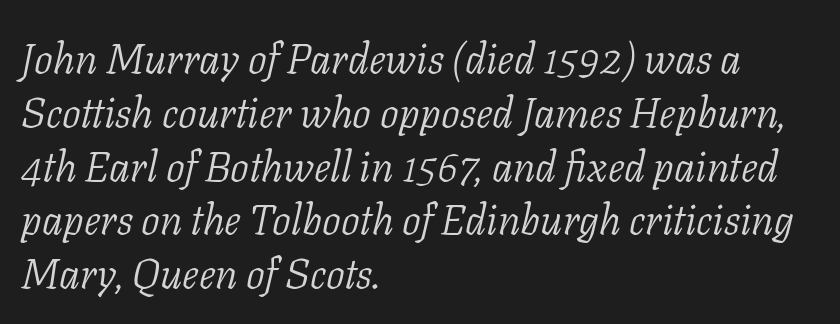
Q: Is the text bold? A: No.
Q: Is the text italic (slanted)? A: Yes, it leans right by about 11 degrees.
Q: Is the typeface a serif or a sans-serif typeface? A: Serif.
Q: Is the text underlined? A: No.
Q: How is the paragraph aligned? A: Left-aligned.
Q: Is the spacing between letters normal or unusually wide? A: Normal.
Q: Is the spacing between lines tight, normal or loose? A: Normal.
Q: Width (condensed, normal, or wide)? A: Normal.
Q: Stroke contrast? A: Low.
Q: x-height? A: Medium.
Q: Monospaced? A: No.
